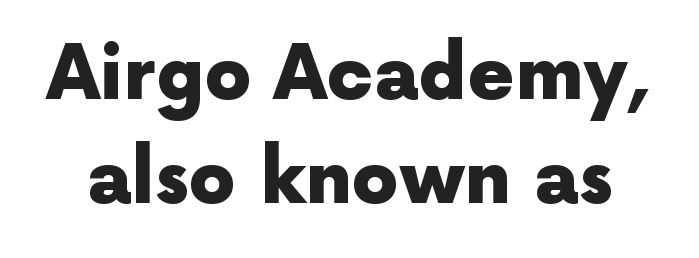
The image shows 74 px heavy sans-serif type, upright; set normal line spacing (1.4x), normal letter spacing, not underlined; a medium x-height.
